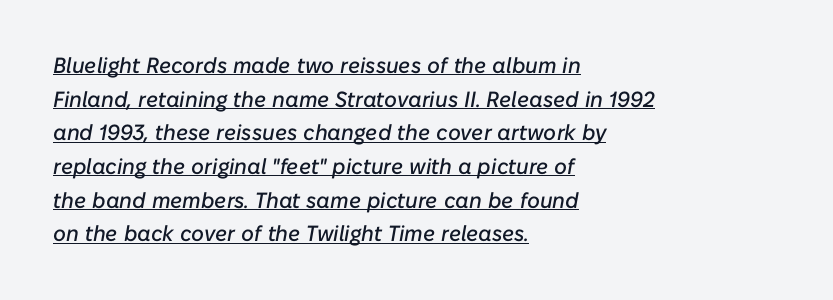
The image shows 22 px text type, italic (leaning right); set left-aligned, normal line spacing (1.53x), normal letter spacing, underlined.
